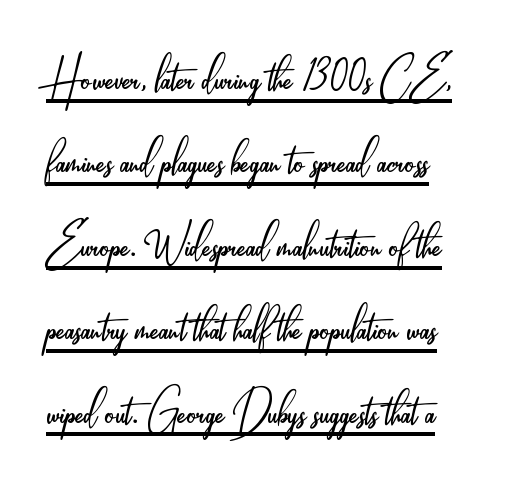
{"serif": "no", "bold": "no", "weight": "light", "width": "condensed", "stroke_contrast": "low", "x_height": "small", "monospaced": "no", "underline": "yes", "align": "left", "line_spacing": "normal", "line_spacing_ratio": 1.39, "letter_spacing": "normal", "letter_spacing_em": 0.0, "glyph_px": 60}
